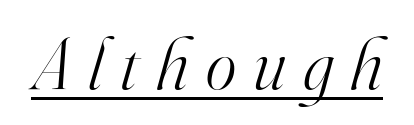
The image shows 73 px light serif type, italic (leaning right); set unusually wide letter spacing (+0.24 em), underlined; high stroke contrast and a small x-height.
